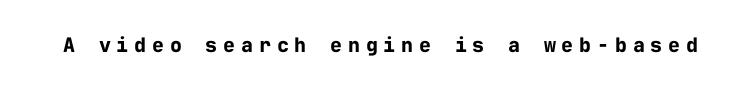
Q: Is the text bold? A: Yes.
Q: Is the text italic (slanted)? A: No, it is upright.
Q: Is the text underlined? A: No.
Q: Is the spacing between letters normal or unusually wide? A: Unusually wide.
